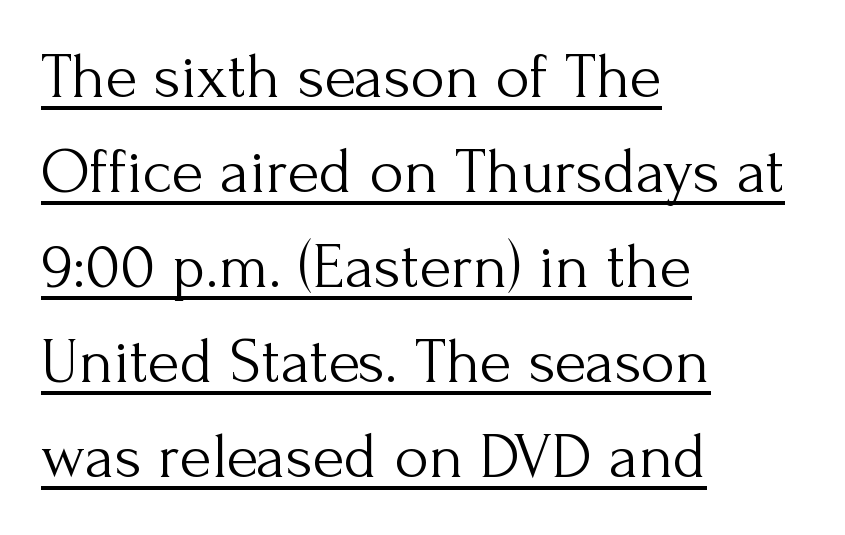
The image shows 65 px light serif type, upright; set left-aligned, normal line spacing (1.46x), normal letter spacing, underlined; medium stroke contrast and a small x-height.
